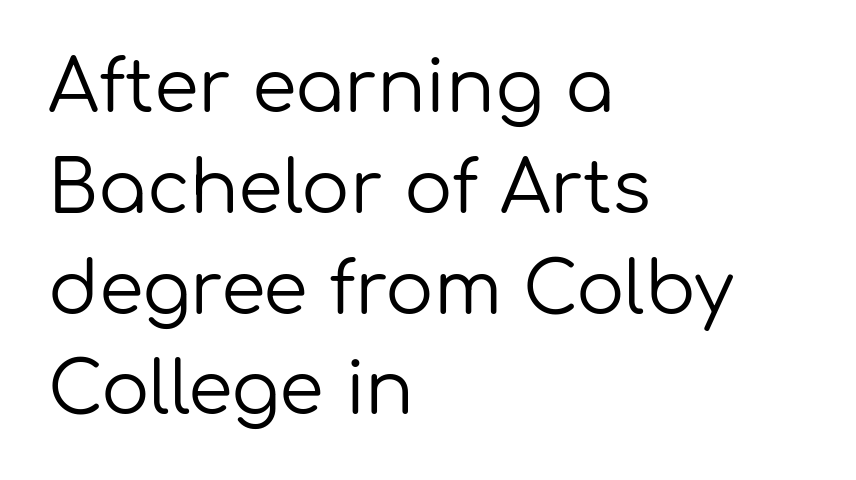
Q: Is the text bold? A: No.
Q: Is the text italic (slanted)? A: No, it is upright.
Q: Is the typeface a serif or a sans-serif typeface? A: Sans-serif.
Q: Is the text underlined? A: No.
Q: How is the paragraph aligned? A: Left-aligned.
Q: Is the spacing between letters normal or unusually wide? A: Normal.
Q: Is the spacing between lines tight, normal or loose? A: Normal.
Q: Width (condensed, normal, or wide)? A: Normal.
Q: Stroke contrast? A: Low.
Q: x-height? A: Medium.
Q: Monospaced? A: No.
